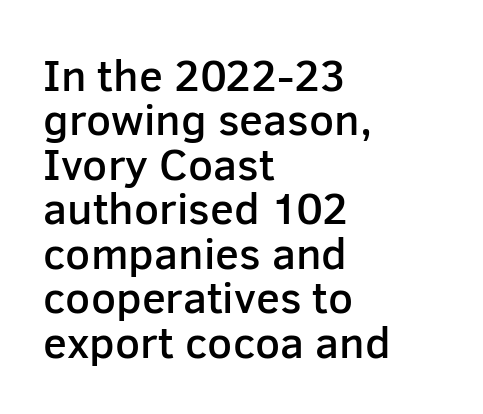
{"serif": "no", "italic": "no", "bold": "semi", "weight": "semibold", "width": "normal", "stroke_contrast": "low", "x_height": "medium", "monospaced": "no", "underline": "no", "align": "left", "line_spacing": "tight", "line_spacing_ratio": 1.01, "letter_spacing": "normal", "letter_spacing_em": 0.0, "glyph_px": 44}
